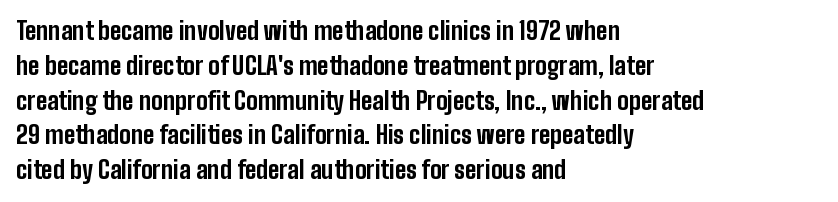
Nope, not italic — everything's standing straight. The passage shown has conventional tracking throughout. Bold? Absolutely — the strokes are thick and heavy. If you drew a ruler down the left edge, every line would touch it. The gap between lines stays unmarked. Horizontal bands of white between lines are of average thickness.
